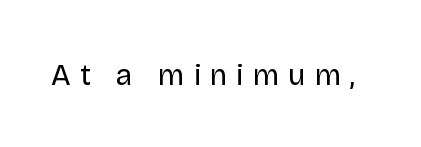
Q: Is the text bold? A: No.
Q: Is the text italic (slanted)? A: No, it is upright.
Q: Is the typeface a serif or a sans-serif typeface? A: Sans-serif.
Q: Is the text underlined? A: No.
Q: Is the spacing between letters normal or unusually wide? A: Unusually wide.
Q: Width (condensed, normal, or wide)? A: Normal.
Q: Stroke contrast? A: Low.
Q: x-height? A: Large.
Q: Monospaced? A: No.
